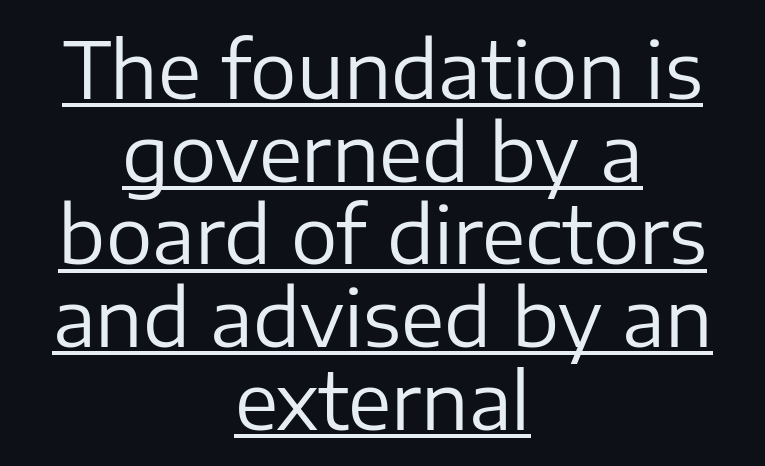
The image shows 78 px regular-weight sans-serif type, upright; set centered, tight line spacing (1.06x), normal letter spacing, underlined; low stroke contrast and a medium x-height.
